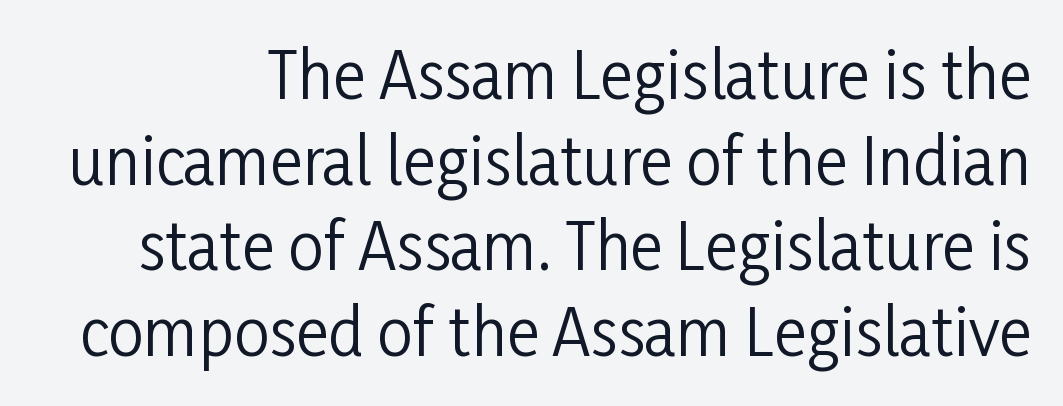
The image shows 63 px regular-weight, condensed sans-serif type, upright; set normal line spacing (1.36x), normal letter spacing, not underlined; low stroke contrast and a medium x-height.
